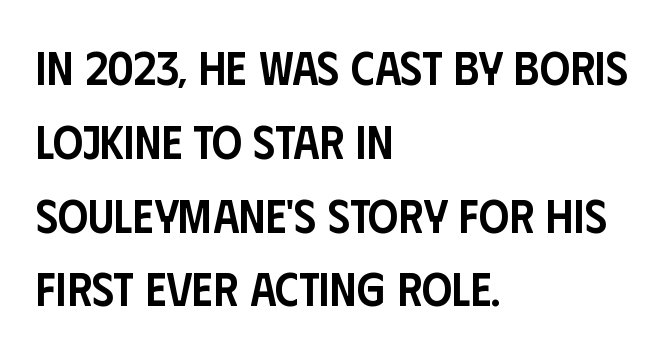
{"serif": "no", "italic": "no", "bold": "semi", "weight": "semibold", "width": "condensed", "stroke_contrast": "low", "x_height": "large", "monospaced": "no", "underline": "no", "align": "left", "line_spacing": "normal", "line_spacing_ratio": 1.57, "letter_spacing": "normal", "letter_spacing_em": 0.0, "glyph_px": 47}
